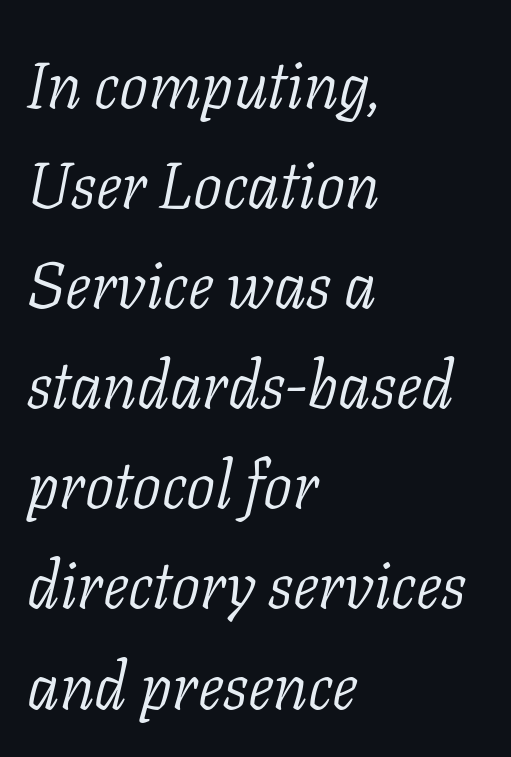
Here the designer chose a conventional face with non-uniform glyph widths. Alignment: flush left. These lines keep a tight, regular rhythm from letter to letter. Serif or sans? Serif — the stroke terminals have little feet. Posture: slanted. Just letters on the line, the space beneath them empty.
